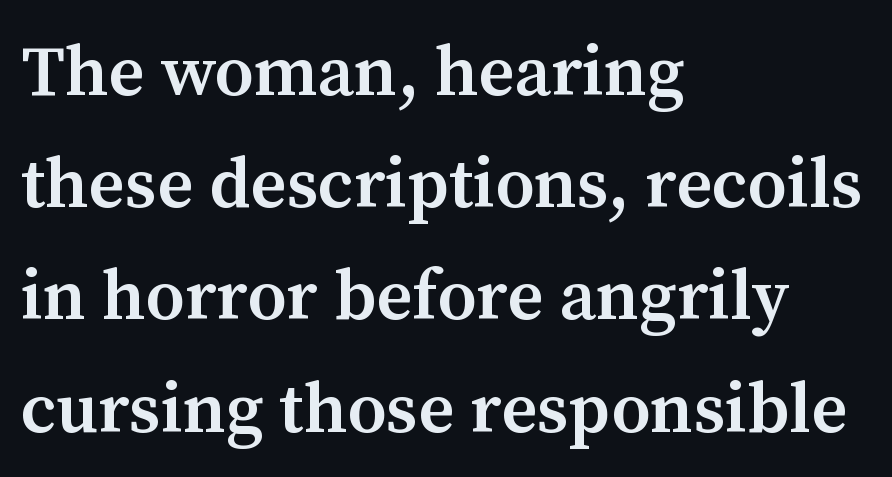
The characters display serif detailing at their extremities. Decoration check: the copy has no underline. This rendering uses left alignment, leaving the right contour irregular. The gaps between neighbouring characters are ordinary and unremarkable. No italicization has been applied; the sample stays upright. The characters look somewhat weighty, a semibold short of true bold.
